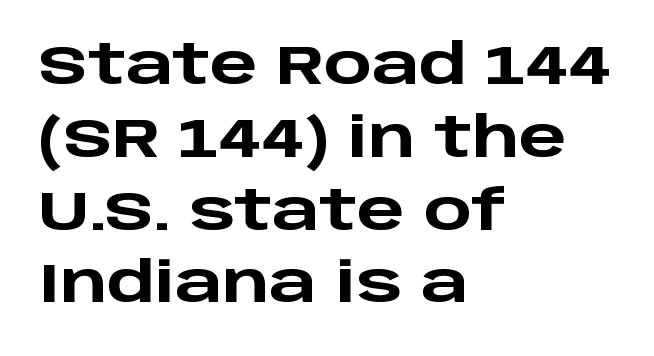
The image shows 56 px heavy, wide sans-serif type, upright; set left-aligned, normal line spacing (1.3x), normal letter spacing, not underlined; low stroke contrast and a large x-height.
